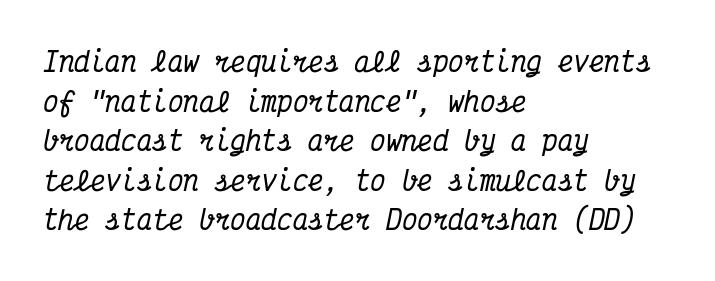
The space beneath each line is pristine and unruled. Yep, that's italic — everything's leaning. Horizontal alignment here is leftward, the default for most running prose. A normal amount of white space separates one row of letters from the next. The tracking reads as untouched default to a designer's eye.
